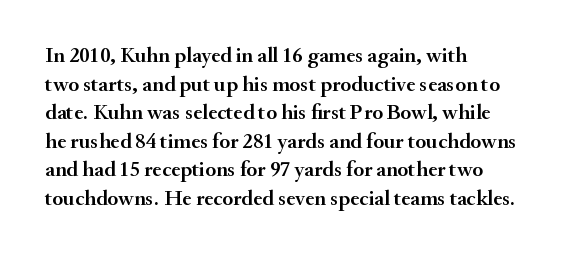
A normal amount of white space separates one row of letters from the next. Unmarked baselines from the first word to the last. These lines were composed using upright roman letters. Compared with typical body copy, the letter spacing here is the same. Line beginnings align vertically; line endings do not.
